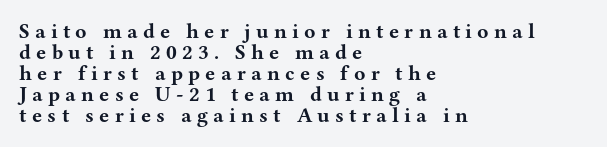
Strokes here are thick enough to call this a true bold. Type without underlining. Observe the wide spacing: letters keep a clear distance from each other. The paragraph shown leans on its left margin. These lines were composed using upright roman letters.
